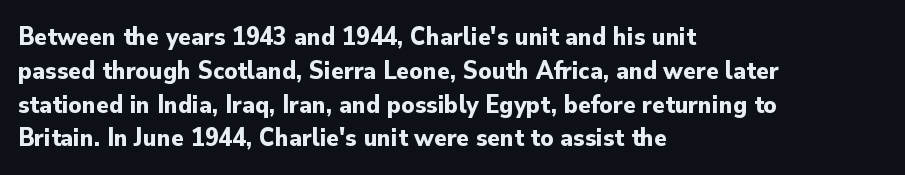
{"italic": "no", "bold": "yes", "underline": "no", "align": "left", "line_spacing": "normal", "line_spacing_ratio": 1.3, "letter_spacing": "normal", "letter_spacing_em": 0.0, "glyph_px": 26}
